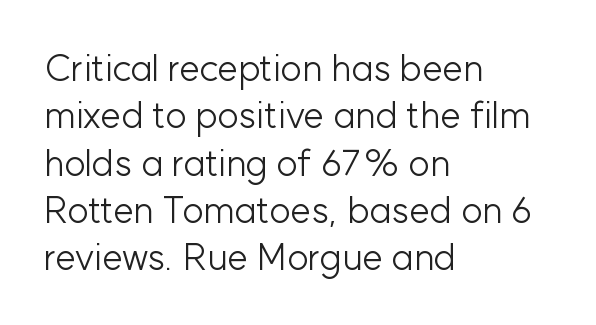
{"serif": "no", "italic": "no", "bold": "no", "weight": "light", "width": "normal", "stroke_contrast": "low", "x_height": "medium", "monospaced": "no", "underline": "no", "align": "left", "line_spacing": "normal", "line_spacing_ratio": 1.28, "letter_spacing": "normal", "letter_spacing_em": 0.0, "glyph_px": 37}
